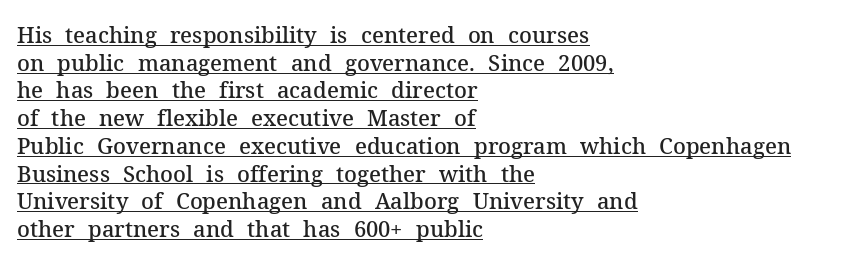
Leading matches the norm, producing a regular column. The face used here is a semibold: visibly heavier than regular, lighter than bold. A continuous stroke trails under the words, as in a hyperlink. Horizontally, the lines are justified to the leading edge only. Quick note: not italic, upright. Words appear dense and cohesive because spacing is normal.
